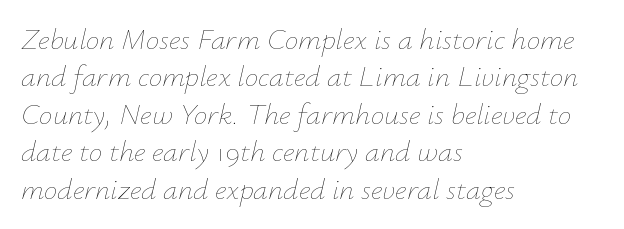
Q: Is the text bold? A: No.
Q: Is the text italic (slanted)? A: Yes, it leans right by about 12 degrees.
Q: Is the text underlined? A: No.
Q: How is the paragraph aligned? A: Left-aligned.
Q: Is the spacing between letters normal or unusually wide? A: Normal.
Q: Is the spacing between lines tight, normal or loose? A: Normal.
Q: Width (condensed, normal, or wide)? A: Normal.
Q: Stroke contrast? A: Low.
Q: x-height? A: Small.
Q: Monospaced? A: No.
